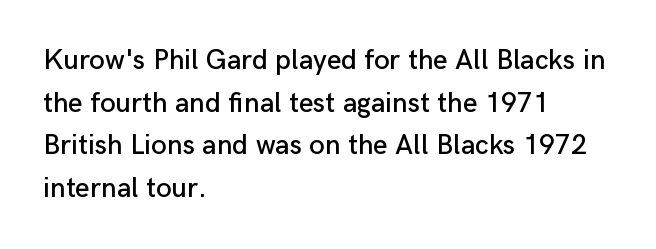
{"serif": "no", "italic": "no", "width": "normal", "stroke_contrast": "low", "x_height": "medium", "monospaced": "no", "underline": "no", "align": "left", "line_spacing": "normal", "line_spacing_ratio": 1.52, "letter_spacing": "normal", "letter_spacing_em": 0.0, "glyph_px": 28}
